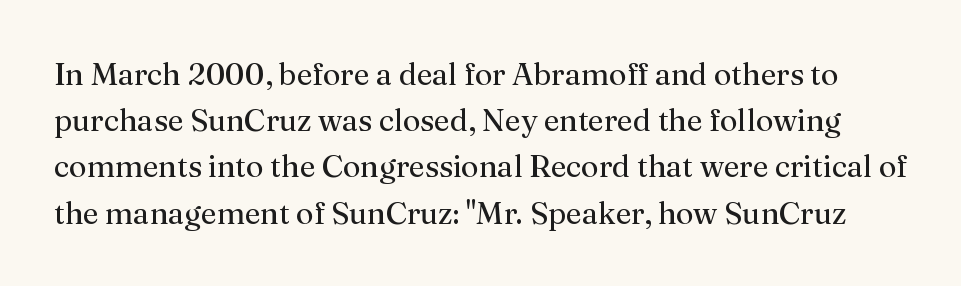
{"serif": "yes", "italic": "no", "bold": "no", "weight": "regular", "width": "normal", "stroke_contrast": "medium", "x_height": "medium", "monospaced": "no", "underline": "no", "line_spacing": "normal", "line_spacing_ratio": 1.49, "letter_spacing": "normal", "letter_spacing_em": 0.0, "glyph_px": 31}
